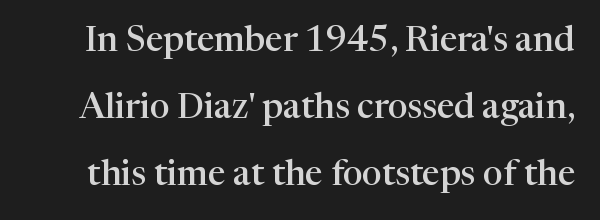
The vertical gap from one line to the next is large. Here the designer chose a conventional face with non-uniform glyph widths. Each word holds together tightly as a unit, with standard inter-letter gaps. I'd describe the lettering as semibold — firm but not a full bold. These lines were composed using upright roman letters. Any mark beneath the type? The region is blank.
